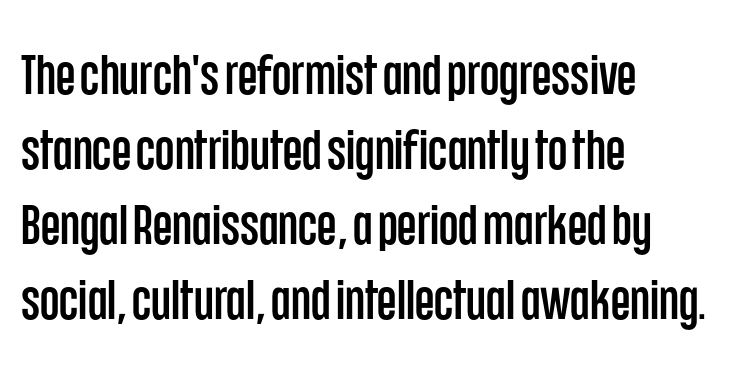
Q: Is the text italic (slanted)? A: No, it is upright.
Q: Is the typeface a serif or a sans-serif typeface? A: Sans-serif.
Q: Is the text underlined? A: No.
Q: How is the paragraph aligned? A: Left-aligned.
Q: Is the spacing between letters normal or unusually wide? A: Normal.
Q: Is the spacing between lines tight, normal or loose? A: Normal.
Q: Width (condensed, normal, or wide)? A: Condensed.
Q: Stroke contrast? A: Low.
Q: x-height? A: Large.
Q: Monospaced? A: No.
